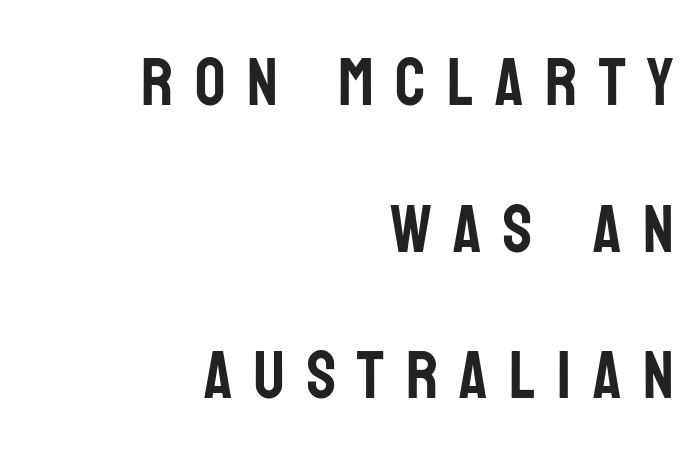
{"serif": "no", "italic": "no", "width": "condensed", "stroke_contrast": "low", "x_height": "large", "monospaced": "no", "underline": "no", "align": "right", "line_spacing": "loose", "line_spacing_ratio": 2.19, "letter_spacing": "wide", "letter_spacing_em": 0.32, "glyph_px": 67}
